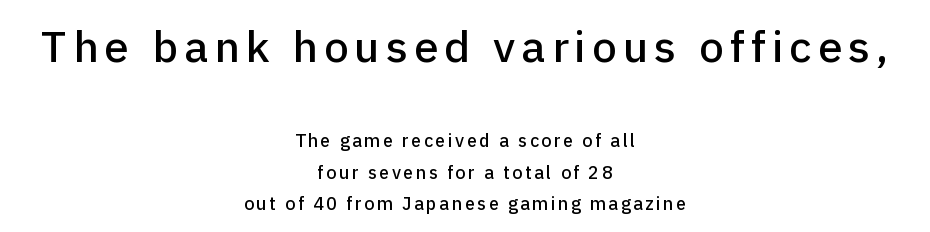
{"serif": "no", "italic": "no", "width": "normal", "stroke_contrast": "low", "x_height": "medium", "monospaced": "no", "underline": "no", "align": "center", "line_spacing_ratio": 1.75, "larger_block": "first", "size_ratio": 2.44, "glyph_px": 44}
